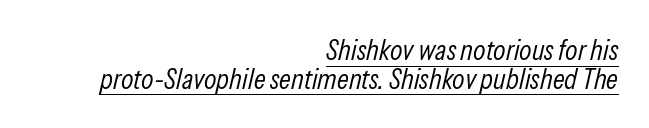
{"italic": "yes", "lean": "right", "slant_degrees": 13, "bold": "no", "weight": "light", "width": "condensed", "stroke_contrast": "low", "x_height": "medium", "monospaced": "no", "underline": "yes", "align": "right", "line_spacing": "tight", "line_spacing_ratio": 0.99, "letter_spacing": "normal", "letter_spacing_em": 0.0, "glyph_px": 29}
